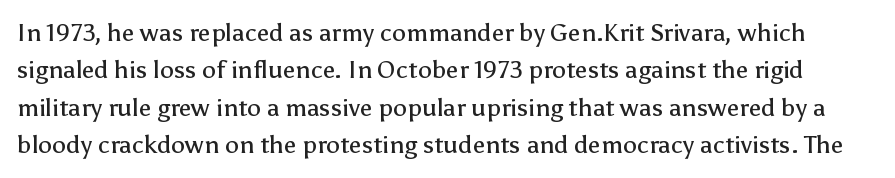
Q: Is the text bold? A: No.
Q: Is the text italic (slanted)? A: No, it is upright.
Q: Is the text underlined? A: No.
Q: Is the spacing between letters normal or unusually wide? A: Normal.
Q: Is the spacing between lines tight, normal or loose? A: Normal.
